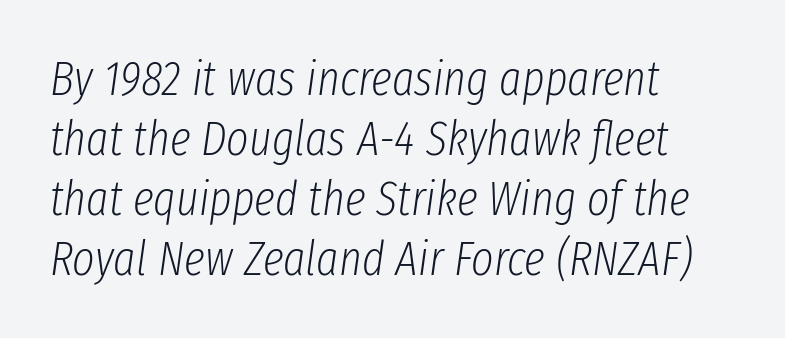
{"italic": "yes", "lean": "right", "slant_degrees": 8, "bold": "no", "weight": "light", "width": "condensed", "stroke_contrast": "low", "x_height": "medium", "monospaced": "no", "underline": "no", "align": "left", "line_spacing": "normal", "line_spacing_ratio": 1.25, "letter_spacing": "normal", "letter_spacing_em": 0.0, "glyph_px": 48}
